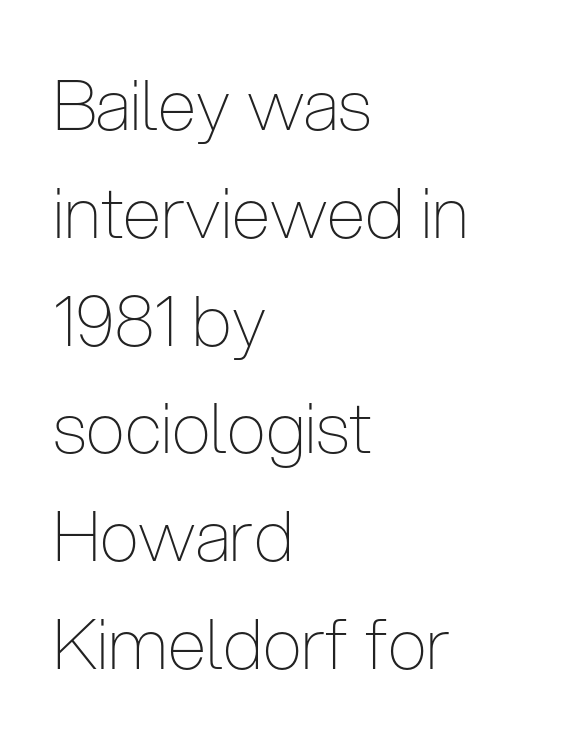
The image shows 70 px thin, condensed sans-serif type, upright; set left-aligned, normal line spacing (1.54x), normal letter spacing, not underlined; low stroke contrast and a medium x-height.
